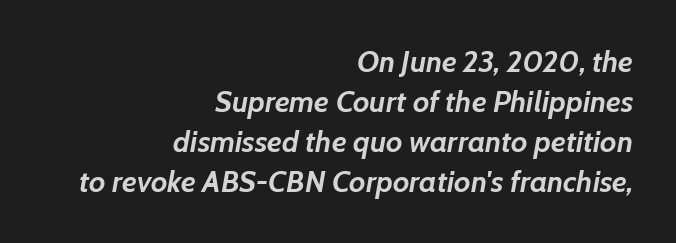
The image shows 30 px semibold type, italic (leaning right); set right-aligned, normal line spacing (1.33x), normal letter spacing, not underlined; low stroke contrast and a medium x-height.
